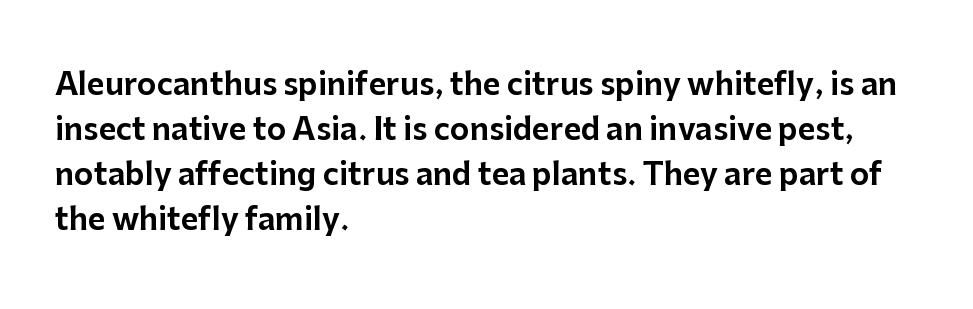
The specimen omits any rule beneath the text block's lines. The setting favours the left margin, as ordinary paragraphs usually do. How would I describe the line gaps? Plain and ordinary. The face used here is rendered with its standard letterfit.
